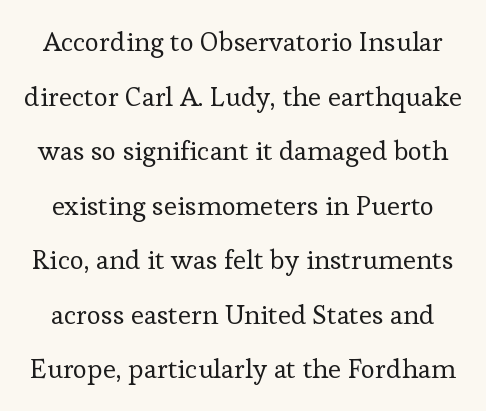
{"italic": "no", "bold": "no", "underline": "no", "line_spacing": "loose", "line_spacing_ratio": 2.02, "letter_spacing": "normal", "letter_spacing_em": 0.0, "glyph_px": 27}
